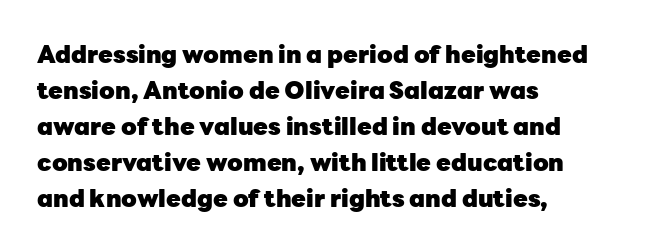
The image shows 24 px bold type, upright; set left-aligned, normal line spacing (1.5x), normal letter spacing, not underlined.
